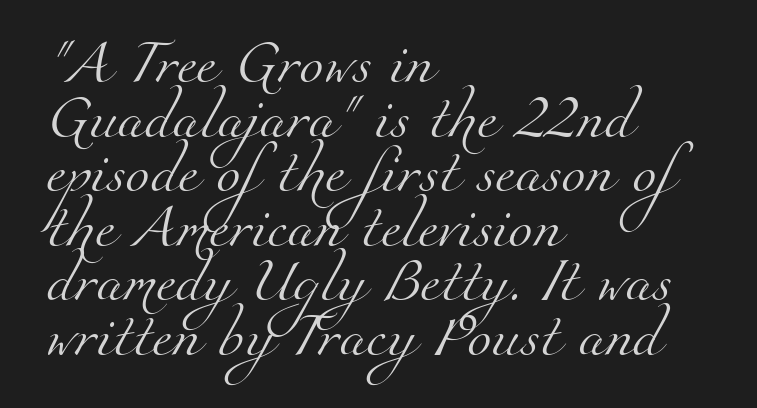
The image shows 44 px light serif type; set left-aligned, line spacing 1.24x, normal letter spacing, not underlined; medium stroke contrast and a small x-height.
